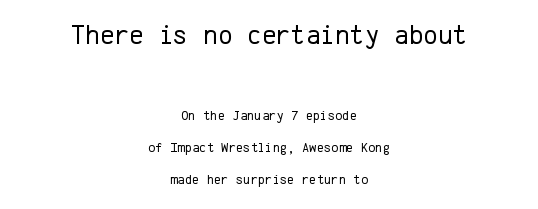
Q: Is the text bold? A: No.
Q: Is the text italic (slanted)? A: No, it is upright.
Q: Is the typeface a serif or a sans-serif typeface? A: Sans-serif.
Q: Is the text underlined? A: No.
Q: How is the paragraph aligned? A: Centered.
Q: Is the spacing between letters normal or unusually wide? A: Normal.
Q: Is the spacing between lines tight, normal or loose? A: Loose.
Q: Which block of text is set in a larger size, the first (top) or the second (bottom)? A: The first (top) one.
Q: Width (condensed, normal, or wide)? A: Normal.
Q: Stroke contrast? A: Low.
Q: x-height? A: Medium.
Q: Monospaced? A: Yes.
